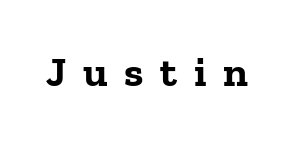
These lines are rendered in a variable-pitch font. Descenders are the only things crossing below the line. The font's upright variant was chosen for this text. This rendering widens character spacing well past its baseline value. Weight: bold. The type family on display is of the serif kind.
